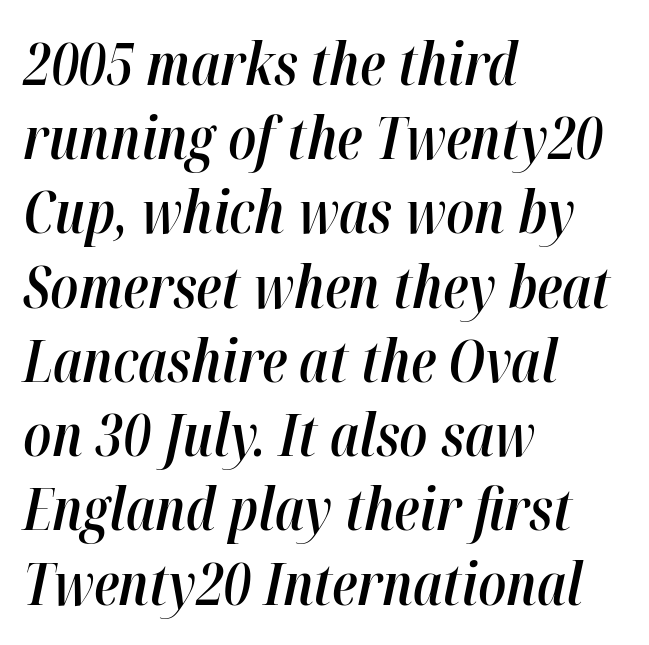
{"italic": "yes", "lean": "right", "slant_degrees": 12, "bold": "semi", "weight": "semibold", "width": "condensed", "stroke_contrast": "high", "x_height": "medium", "monospaced": "no", "underline": "no", "align": "left", "line_spacing": "normal", "line_spacing_ratio": 1.28, "letter_spacing": "normal", "letter_spacing_em": 0.0, "glyph_px": 58}
